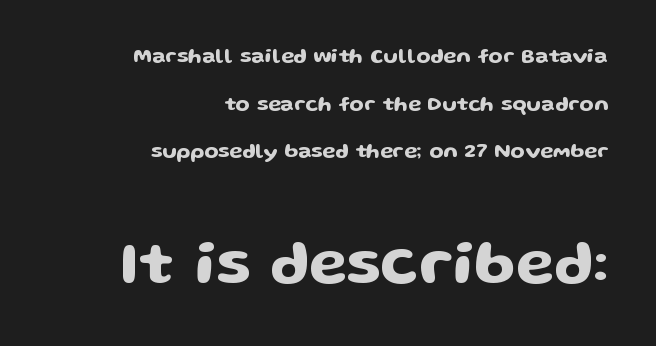
The foot of each line stays bare and open. Tall strokes in this sample are plumb rather than angled. Look at the bottom of the vertical strokes: they stop flat, with no serifs. In terms of leading, this rendering errs on the spacious side.
